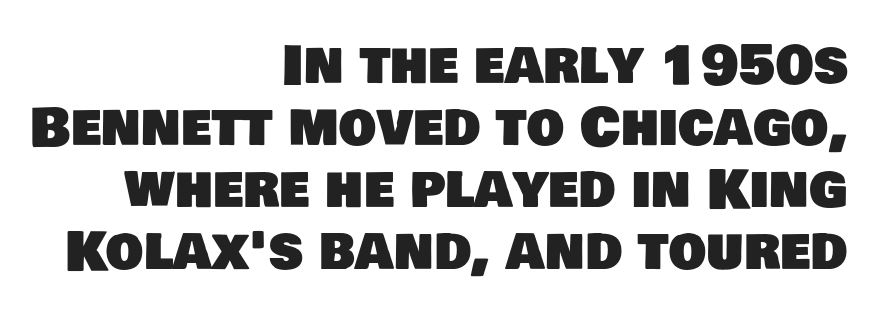
{"serif": "no", "width": "normal", "stroke_contrast": "low", "x_height": "large", "monospaced": "no", "underline": "no", "align": "right", "line_spacing_ratio": 1.17, "letter_spacing": "normal", "letter_spacing_em": 0.0, "glyph_px": 53}
